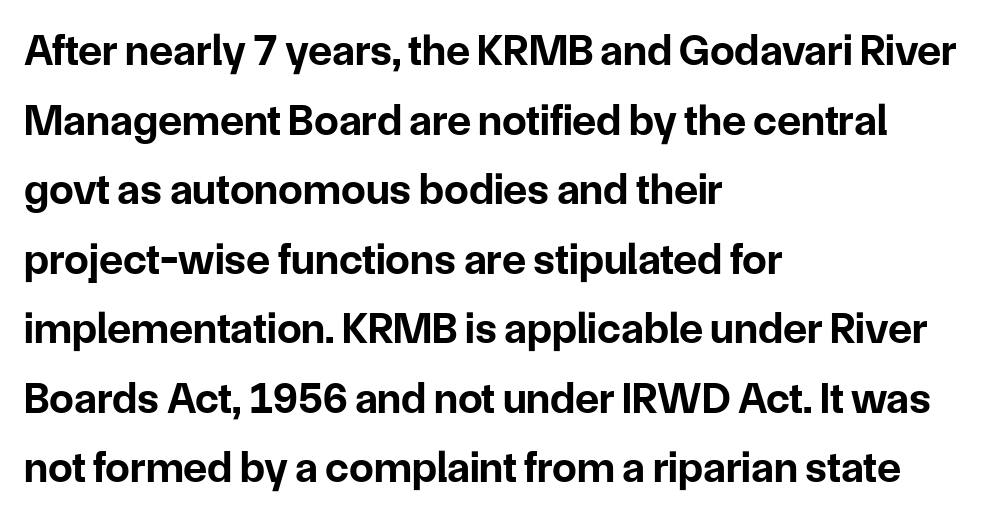
The image shows 44 px bold sans-serif type, upright; set left-aligned, normal line spacing (1.58x), normal letter spacing, not underlined; low stroke contrast and a medium x-height.
